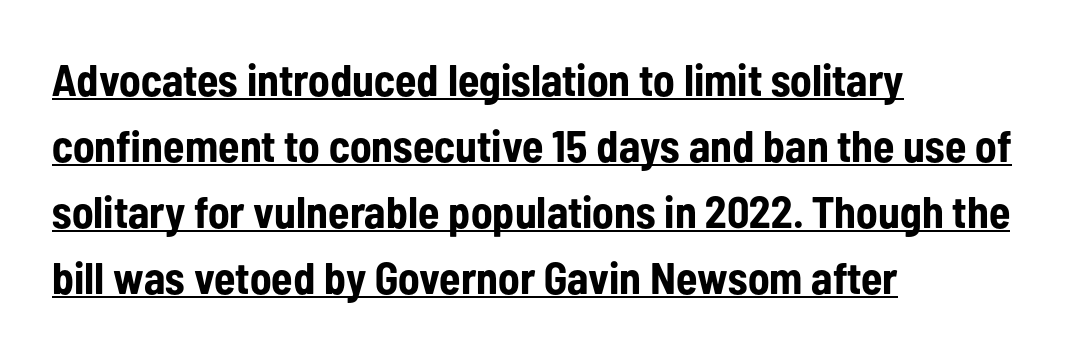
This sample has the flowing, uneven cadence of proportional lettering. Words appear dense and cohesive because spacing is normal. Style check: upright. The typeface chosen for these lines omits serifs. Horizontal alignment here is leftward, the default for most running prose. The rendered words wear a rule along their underside.
